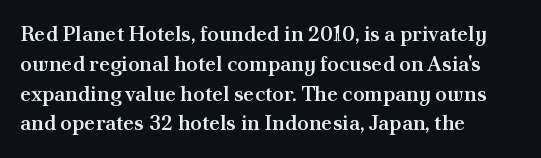
Every row of glyphs begins at an identical x-position on the left. Underlining? Definitely not there. What's the leading like? Ordinary, nothing unusual. The tracking reads as untouched default to a designer's eye. A fair bit of extra ink — the face is semibold, not bold.
